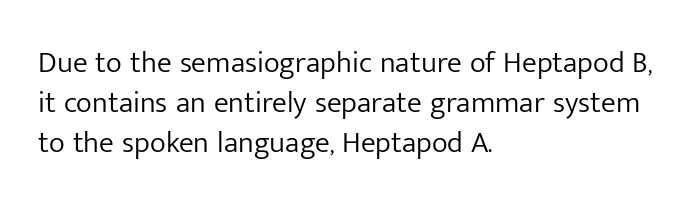
The image shows 30 px light sans-serif type, upright; set left-aligned, normal line spacing (1.34x), normal letter spacing, not underlined; low stroke contrast and a medium x-height.
